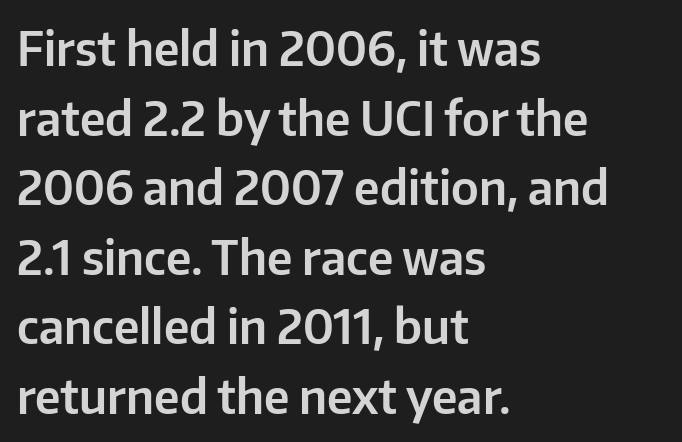
Q: Is the text italic (slanted)? A: No, it is upright.
Q: Is the typeface a serif or a sans-serif typeface? A: Sans-serif.
Q: Is the text underlined? A: No.
Q: How is the paragraph aligned? A: Left-aligned.
Q: Is the spacing between letters normal or unusually wide? A: Normal.
Q: Is the spacing between lines tight, normal or loose? A: Normal.
Q: Width (condensed, normal, or wide)? A: Normal.
Q: Stroke contrast? A: Low.
Q: x-height? A: Medium.
Q: Monospaced? A: No.
